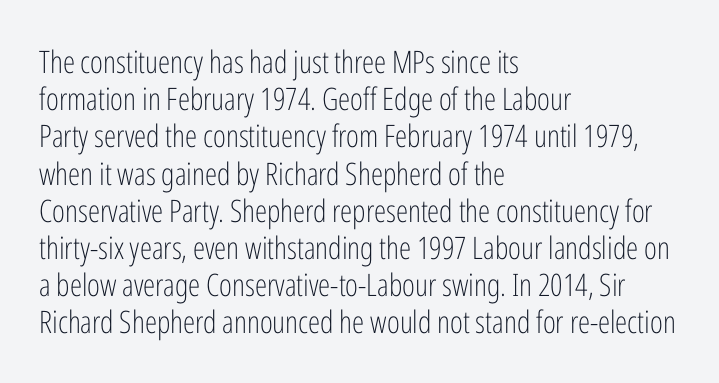
The image shows 31 px light, condensed sans-serif type, upright; set left-aligned, line spacing 1.2x, normal letter spacing, not underlined; low stroke contrast and a medium x-height.
